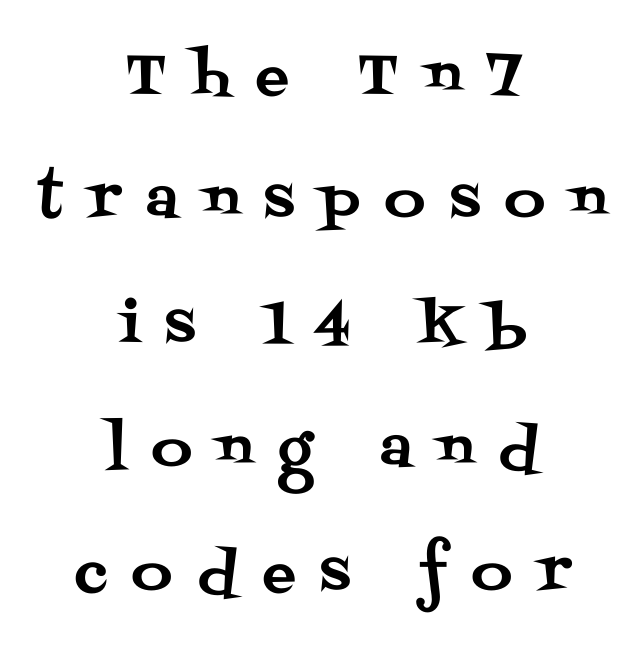
The letterforms stand isolated, each surrounded by extra space. Letterform terminals end in serifs throughout the passage. Leftover space on each line is divided equally before and after the words. The strip under each line holds only bare page. Think of a printed novel: that variable character pitch is what you see here.
